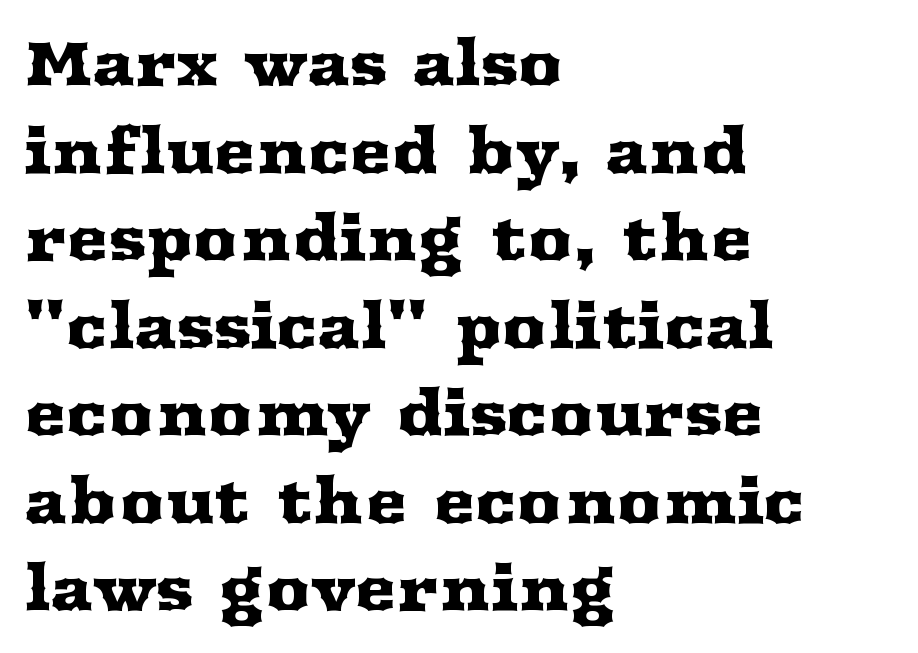
The glyphs in this specimen are seriffed. A roman cut, with each character standing at attention. Here the designer chose a conventional face with non-uniform glyph widths. The strip under each line holds only bare page. In terms of leading, this rendering sits right in the middle.
